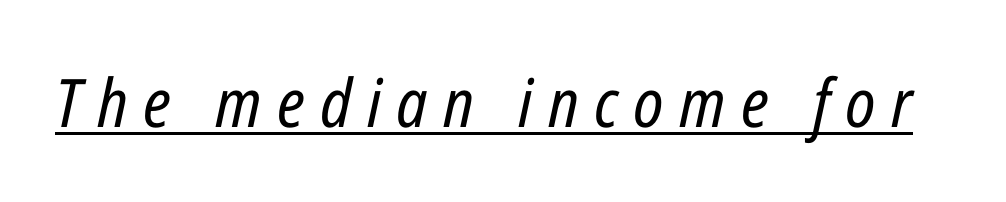
Emphasis is given by a line drawn under the lettering. In terms of letterspacing, this is a distinctly airy, spread setting. The axis of the letterforms is tilted away from vertical. A typesetter would call this proportional, since set widths differ per character.
